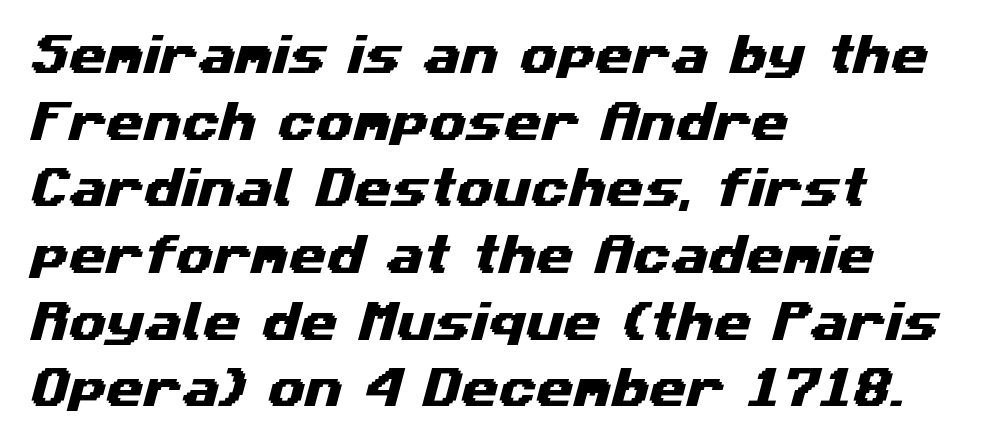
Q: Is the typeface a serif or a sans-serif typeface? A: Sans-serif.
Q: Is the text underlined? A: No.
Q: How is the paragraph aligned? A: Left-aligned.
Q: Is the spacing between letters normal or unusually wide? A: Normal.
Q: Is the spacing between lines tight, normal or loose? A: Normal.
Q: Width (condensed, normal, or wide)? A: Wide.
Q: Stroke contrast? A: Medium.
Q: x-height? A: Medium.
Q: Monospaced? A: No.
